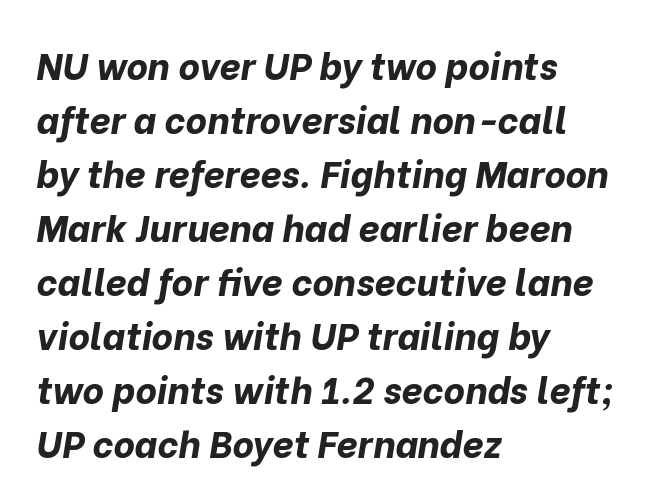
The image shows 37 px bold type, italic (leaning right); set left-aligned, normal line spacing (1.46x), normal letter spacing, not underlined; low stroke contrast and a medium x-height.
